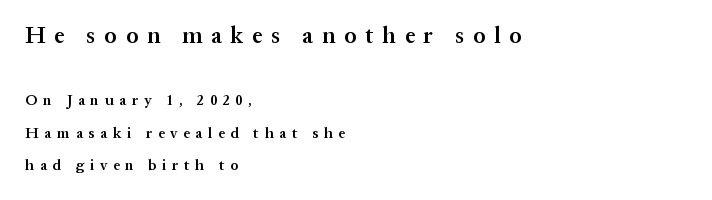
Q: Is the text bold? A: Semi-bold.
Q: Is the text italic (slanted)? A: No, it is upright.
Q: Is the text underlined? A: No.
Q: How is the paragraph aligned? A: Left-aligned.
Q: Is the spacing between letters normal or unusually wide? A: Unusually wide.
Q: Is the spacing between lines tight, normal or loose? A: Loose.
Q: Which block of text is set in a larger size, the first (top) or the second (bottom)? A: The first (top) one.
